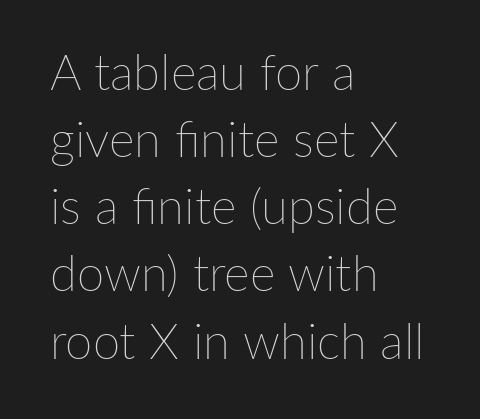
The image shows 49 px thin type, upright; set left-aligned, normal line spacing (1.37x), normal letter spacing, not underlined; low stroke contrast and a medium x-height.
